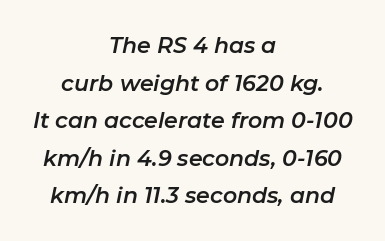
Q: Is the text italic (slanted)? A: Yes, it leans right by about 11 degrees.
Q: Is the text underlined? A: No.
Q: How is the paragraph aligned? A: Centered.
Q: Is the spacing between letters normal or unusually wide? A: Normal.
